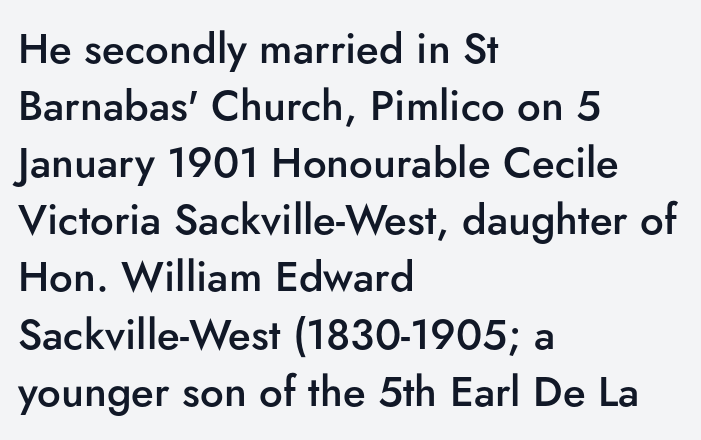
{"serif": "no", "italic": "no", "bold": "semi", "weight": "semibold", "width": "normal", "stroke_contrast": "low", "x_height": "small", "monospaced": "no", "underline": "no", "align": "left", "line_spacing": "normal", "line_spacing_ratio": 1.36, "letter_spacing": "normal", "letter_spacing_em": 0.0, "glyph_px": 42}
